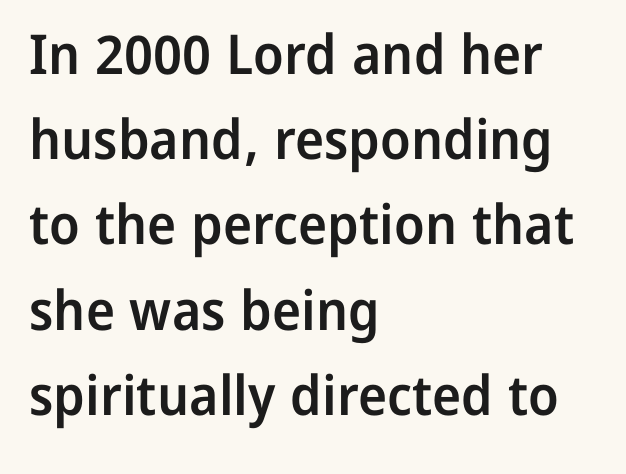
Q: Is the text bold? A: Semi-bold.
Q: Is the text italic (slanted)? A: No, it is upright.
Q: Is the typeface a serif or a sans-serif typeface? A: Sans-serif.
Q: Is the text underlined? A: No.
Q: How is the paragraph aligned? A: Left-aligned.
Q: Is the spacing between letters normal or unusually wide? A: Normal.
Q: Is the spacing between lines tight, normal or loose? A: Normal.
Q: Width (condensed, normal, or wide)? A: Normal.
Q: Stroke contrast? A: Low.
Q: x-height? A: Medium.
Q: Monospaced? A: No.
